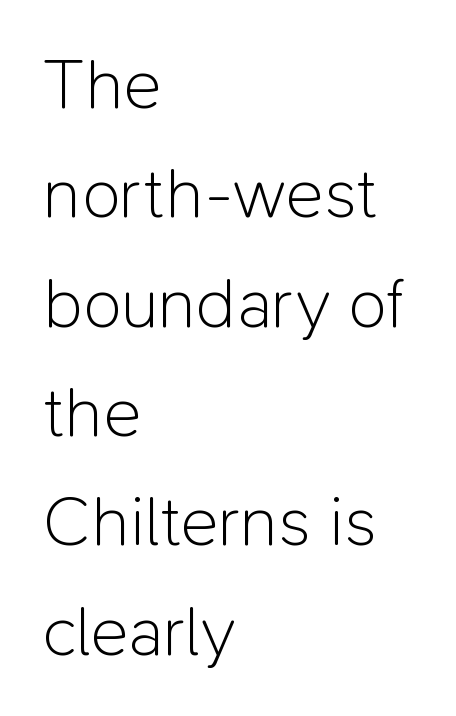
Counters stay open thanks to moderate or lighter strokes. The gaps between neighbouring characters are ordinary and unremarkable. The area under the type is left untouched. Varying glyph widths throughout — classic text-font behaviour. Posture: straight, roman, zero tilt. The block of text has a typical density, with ordinary space between rows.
